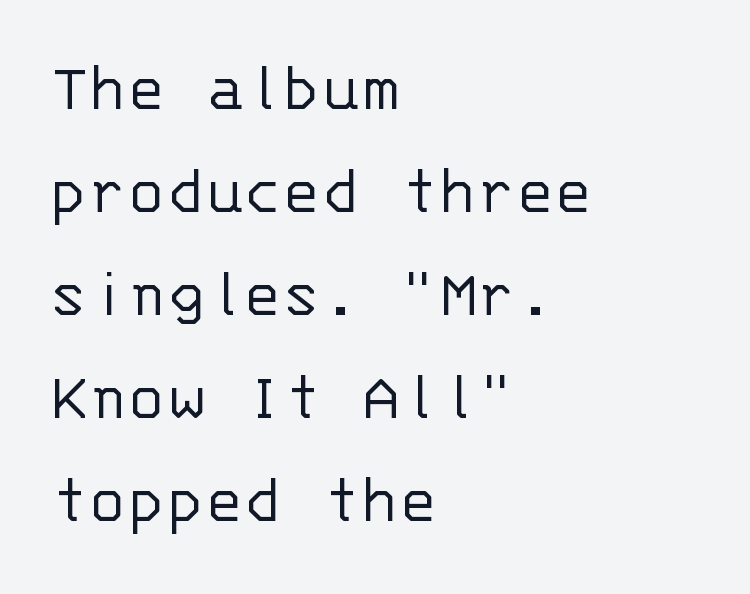
Classification — sans serif. Underlining? Definitely not there. Do the characters align in a grid? Yes, the font is monospaced. The weight tops out at a normal text grade. Whoever set this chose a conventional vertical rhythm.
